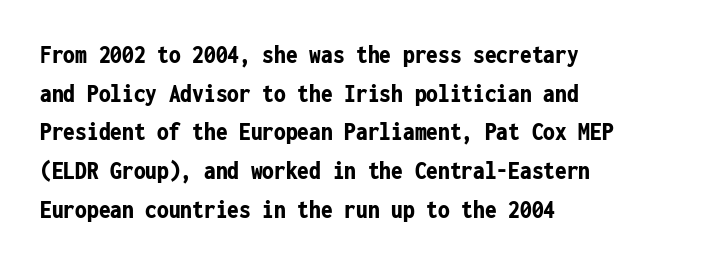
{"italic": "no", "bold": "yes", "underline": "no", "align": "left", "line_spacing": "normal", "line_spacing_ratio": 1.49, "letter_spacing": "normal", "letter_spacing_em": 0.0, "glyph_px": 26}
